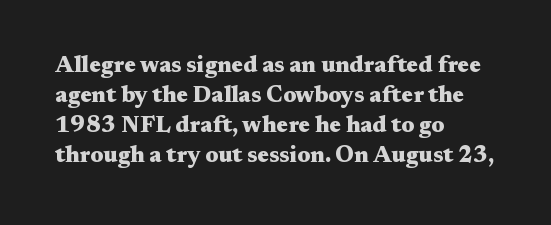
Q: Is the text bold? A: Yes.
Q: Is the text italic (slanted)? A: No, it is upright.
Q: Is the text underlined? A: No.
Q: How is the paragraph aligned? A: Left-aligned.
Q: Is the spacing between letters normal or unusually wide? A: Normal.
Q: Is the spacing between lines tight, normal or loose? A: Normal.
